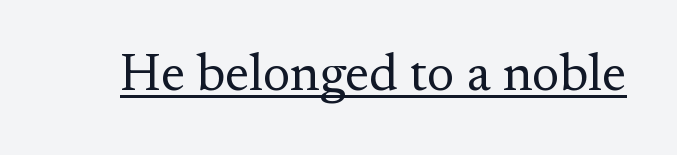
The image shows 52 px regular-weight serif type, upright; set normal letter spacing, underlined; medium stroke contrast and a small x-height.
